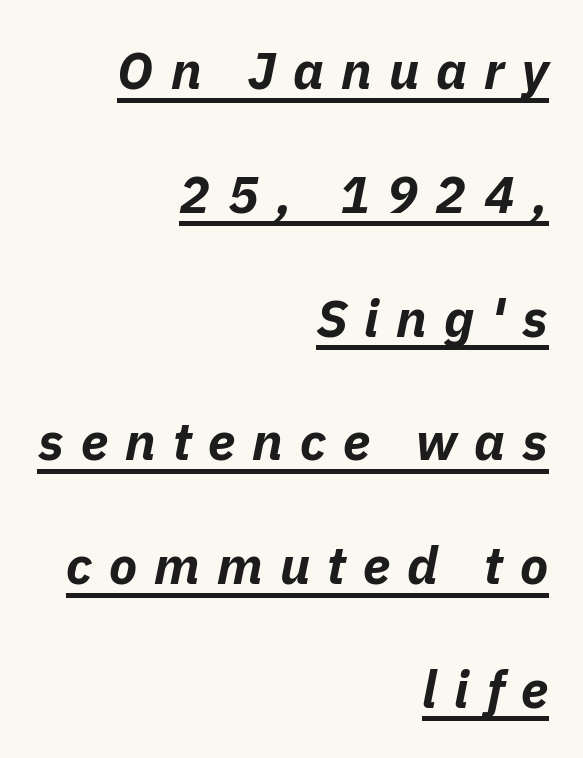
Q: Is the text bold? A: Yes.
Q: Is the text italic (slanted)? A: Yes, it leans right by about 11 degrees.
Q: Is the text underlined? A: Yes.
Q: How is the paragraph aligned? A: Right-aligned.
Q: Is the spacing between letters normal or unusually wide? A: Unusually wide.
Q: Is the spacing between lines tight, normal or loose? A: Loose.
Q: Width (condensed, normal, or wide)? A: Normal.
Q: Stroke contrast? A: Low.
Q: x-height? A: Medium.
Q: Monospaced? A: No.
